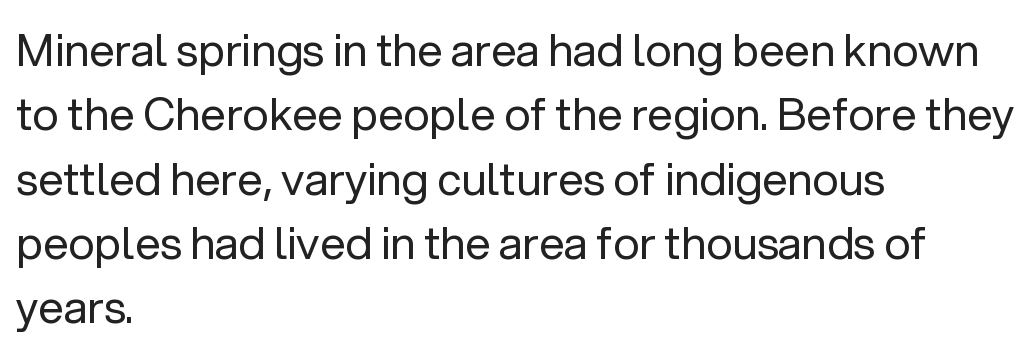
The image shows 45 px regular-weight sans-serif type, upright; set left-aligned, normal line spacing (1.43x), normal letter spacing, not underlined; low stroke contrast and a medium x-height.
